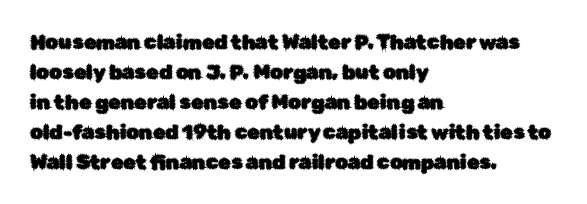
{"italic": "no", "underline": "no", "align": "left", "line_spacing": "normal", "line_spacing_ratio": 1.5, "letter_spacing": "normal", "letter_spacing_em": 0.0, "glyph_px": 20}
